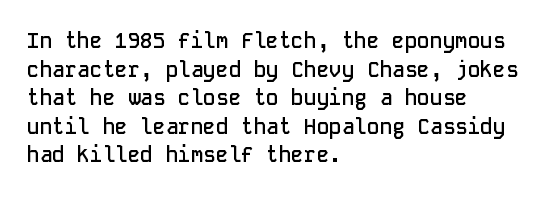
Q: Is the text bold? A: Semi-bold.
Q: Is the text italic (slanted)? A: No, it is upright.
Q: Is the text underlined? A: No.
Q: How is the paragraph aligned? A: Left-aligned.
Q: Is the spacing between letters normal or unusually wide? A: Normal.
Q: Is the spacing between lines tight, normal or loose? A: Normal.
